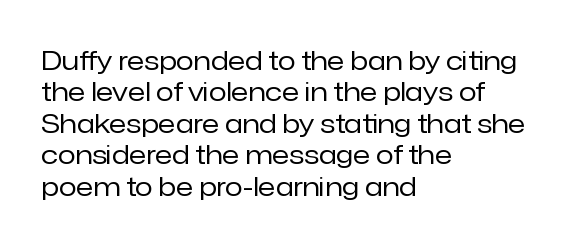
What stands out about the letter spacing? Nothing — it is the standard amount. The rendering anchors every line to the left-hand side. A light-to-regular cut is what we see here. Ordinary non-slanted type is in use.
